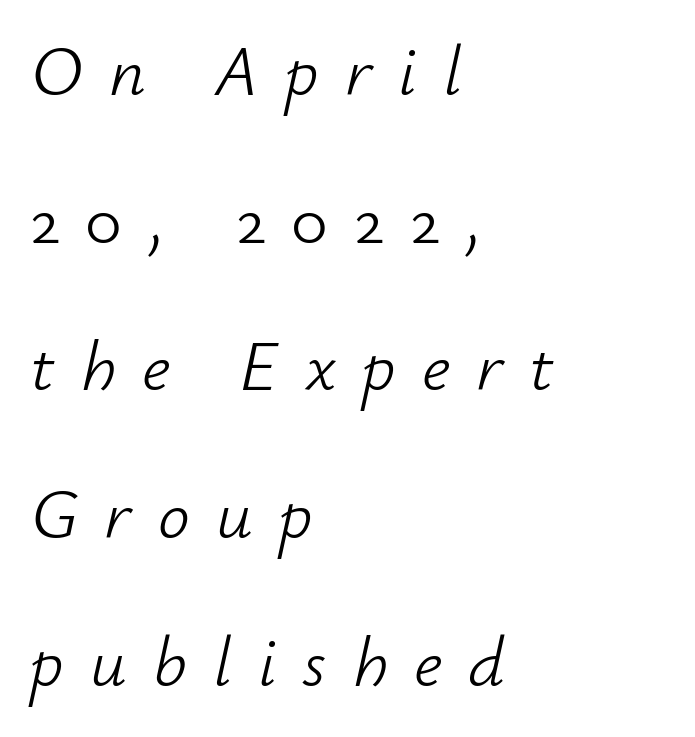
Proportional: the letters do not fall into vertical columns. Plain, unruled lines of type. Loosely led — the rows are spread out. Each line starts at the same left margin while the right side varies.
